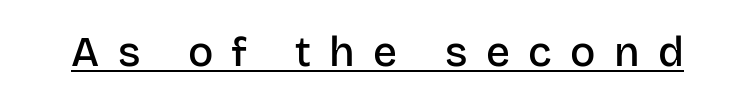
Q: Is the text bold? A: Semi-bold.
Q: Is the text italic (slanted)? A: No, it is upright.
Q: Is the typeface a serif or a sans-serif typeface? A: Sans-serif.
Q: Is the text underlined? A: Yes.
Q: Is the spacing between letters normal or unusually wide? A: Unusually wide.
Q: Width (condensed, normal, or wide)? A: Normal.
Q: Stroke contrast? A: Low.
Q: x-height? A: Large.
Q: Monospaced? A: No.
